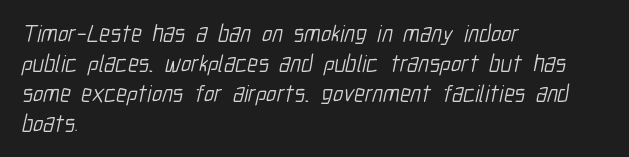
Notice how descenders clear the ascenders below comfortably — that's standard leading. The font is comparable to plain body text, perhaps lighter. Compared with a centered layout, this one pins lines to the left instead. Words float on clear page, feet unadorned. The letterforms sit shoulder to shoulder at normal distance.
